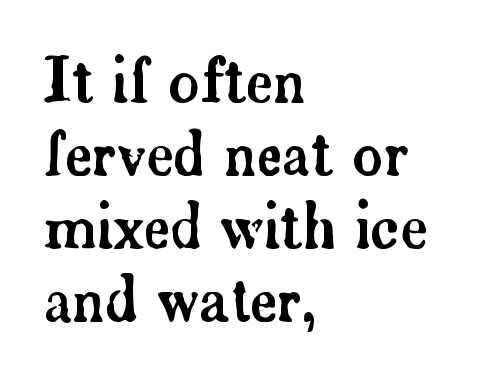
The passage shown is not underscored anywhere. Each letter keeps its own natural width here, so spacing adapts to shape. The line texture is even and compact thanks to regular tracking. The lettering stays uniformly vertical, giving the passage a roman look.
